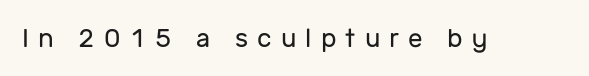
The face looks like a standard text weight, possibly lighter. The lettering stays uniformly vertical, giving the passage a roman look. The type is letterspaced generously, with wide tracking. This rendering features lettering with no underline.
